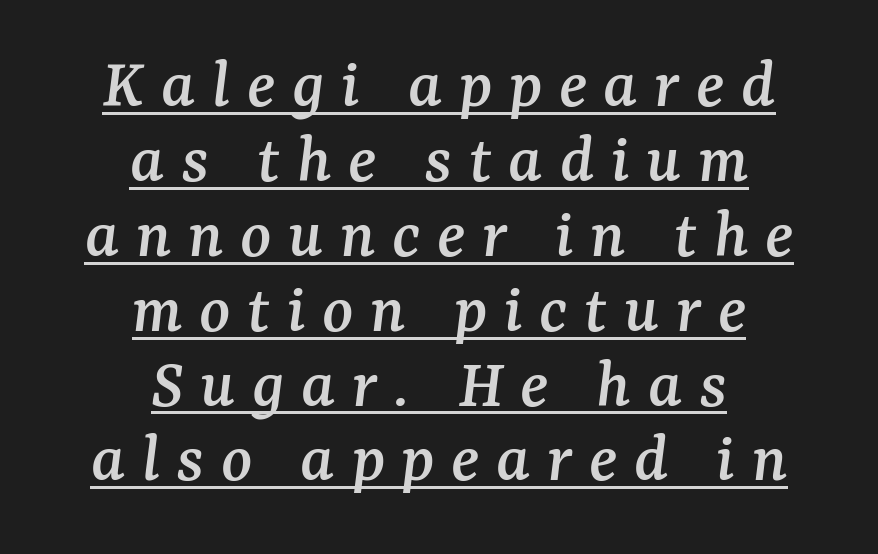
Q: Is the text italic (slanted)? A: Yes, it leans right by about 7 degrees.
Q: Is the typeface a serif or a sans-serif typeface? A: Serif.
Q: Is the text underlined? A: Yes.
Q: How is the paragraph aligned? A: Centered.
Q: Is the spacing between letters normal or unusually wide? A: Unusually wide.
Q: Is the spacing between lines tight, normal or loose? A: Tight.
Q: Width (condensed, normal, or wide)? A: Normal.
Q: Stroke contrast? A: Medium.
Q: x-height? A: Medium.
Q: Monospaced? A: No.
